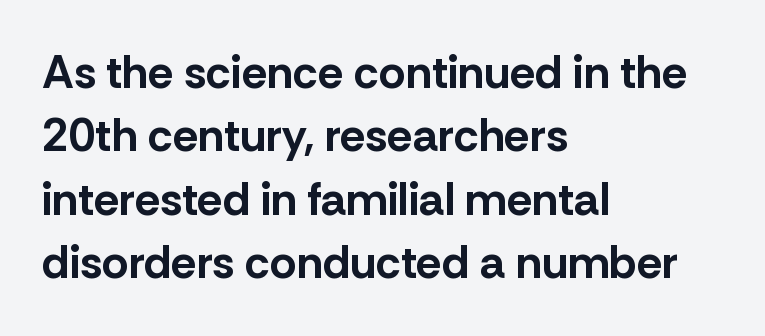
The image shows 46 px bold sans-serif type, upright; set left-aligned, normal line spacing (1.38x), normal letter spacing, not underlined; low stroke contrast and a medium x-height.
